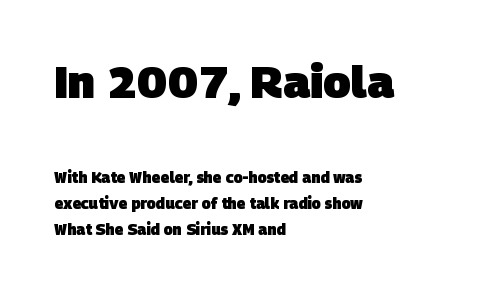
Size contrast runs from large at the top to small at the bottom. A sans-serif font was chosen for this passage. The zone under the glyphs is completely vacant. Tracking here is standard; glyphs follow each other at the usual distance.
